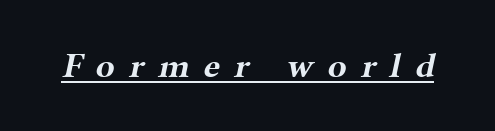
Emphasis is given by a line drawn under the lettering. Look at the tracking — it's clearly loosened, letters drifting apart. Letterform terminals end in serifs throughout the passage. Weight: bold. The rendering uses natural spacing where letterforms have individual widths.
